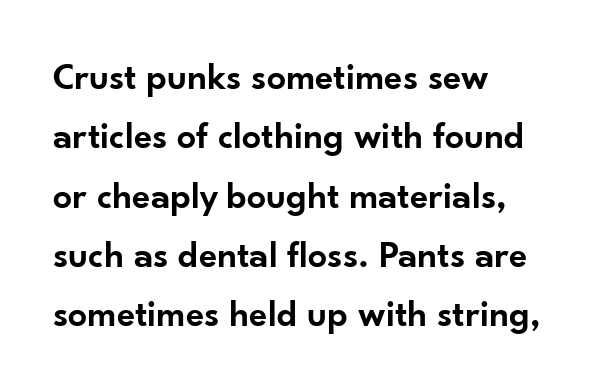
Designer's note — italics off, roman on. This is moderately heavy type, rendered in semibold. The passage shown is not underscored anywhere. The glyphs in this specimen are sans serif. In terms of leading, this rendering sits right in the middle.
